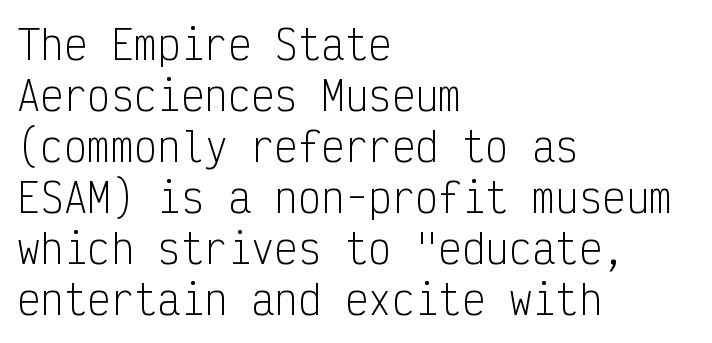
The image shows 39 px light, condensed sans-serif type, upright, monospaced; set left-aligned, normal line spacing (1.31x), normal letter spacing, not underlined; low stroke contrast and a medium x-height.
